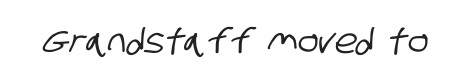
{"serif": "no", "width": "condensed", "stroke_contrast": "low", "x_height": "large", "monospaced": "no", "underline": "no", "letter_spacing": "normal", "letter_spacing_em": 0.0, "glyph_px": 34}
